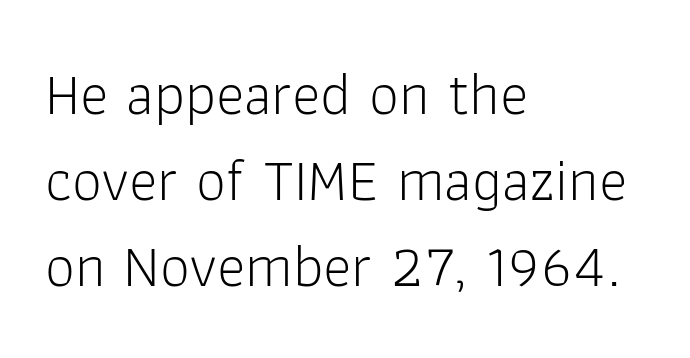
The strokes are not fattened; the text isn't bold. Proportional: the letters do not fall into vertical columns. Words float on clear page, feet unadorned. If you measured baseline to baseline, you'd find a middling distance. Short note: letters normally spaced. Ordinary non-slanted type is in use.
